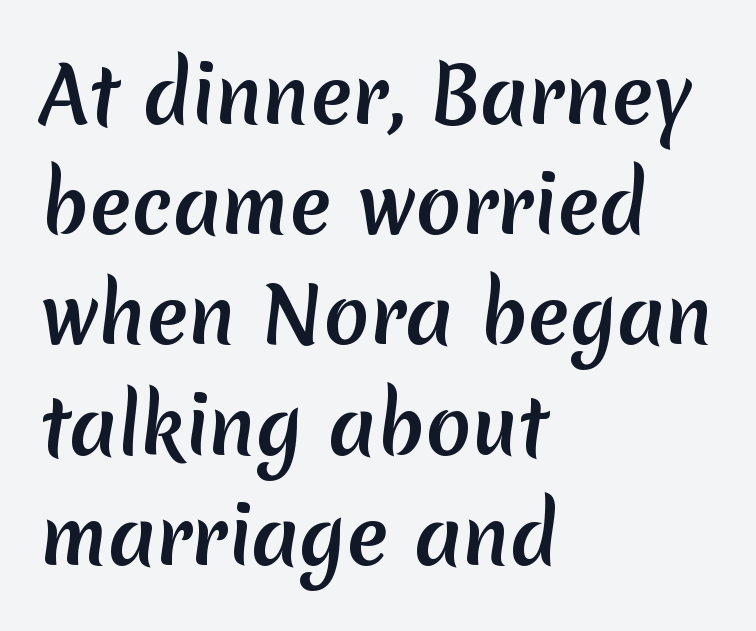
Q: Is the typeface a serif or a sans-serif typeface? A: Sans-serif.
Q: Is the text underlined? A: No.
Q: How is the paragraph aligned? A: Left-aligned.
Q: Is the spacing between letters normal or unusually wide? A: Normal.
Q: Is the spacing between lines tight, normal or loose? A: Normal.
Q: Width (condensed, normal, or wide)? A: Normal.
Q: Stroke contrast? A: Medium.
Q: x-height? A: Medium.
Q: Monospaced? A: No.
